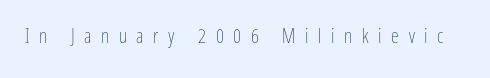
The image shows 20 px text type, upright; set unusually wide letter spacing (+0.48 em), not underlined.
